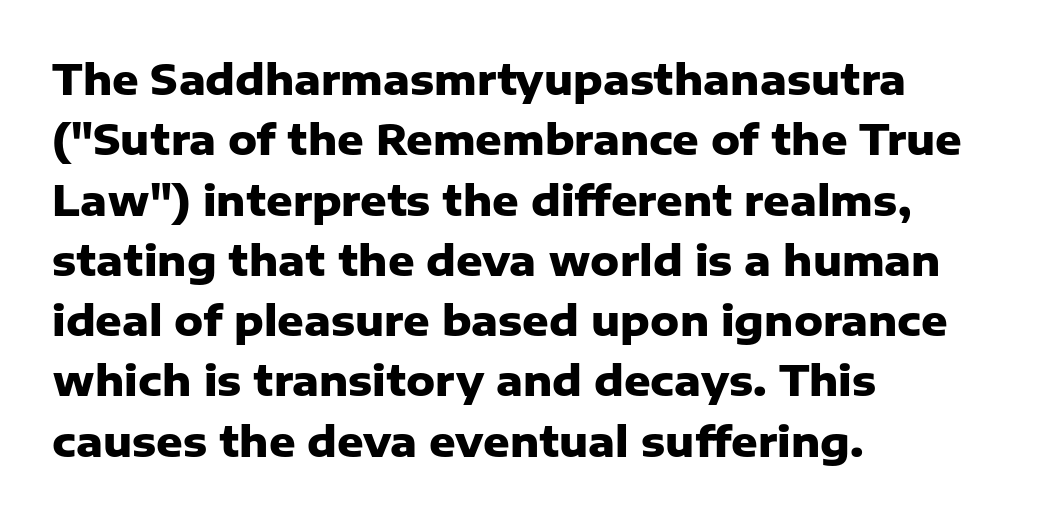
The image shows 41 px heavy sans-serif type, upright; set left-aligned, normal line spacing (1.47x), normal letter spacing, not underlined; low stroke contrast and a medium x-height.
